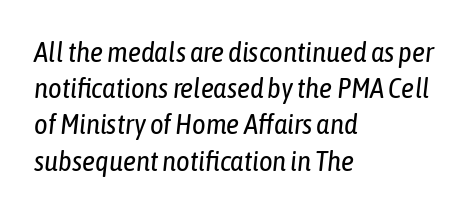
The image shows 29 px regular-weight, condensed type, italic (leaning right); set left-aligned, normal line spacing (1.25x), normal letter spacing, not underlined; low stroke contrast and a medium x-height.
